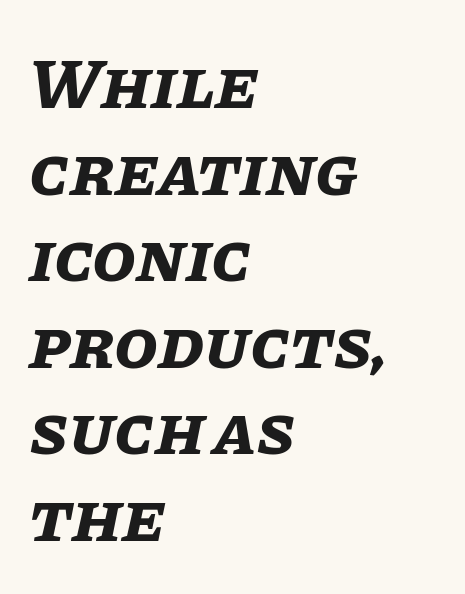
{"italic": "yes", "lean": "right", "slant_degrees": 11, "bold": "yes", "weight": "bold", "width": "normal", "stroke_contrast": "low", "x_height": "large", "monospaced": "no", "underline": "no", "align": "left", "line_spacing_ratio": 1.22, "letter_spacing": "normal", "letter_spacing_em": 0.0, "glyph_px": 71}
